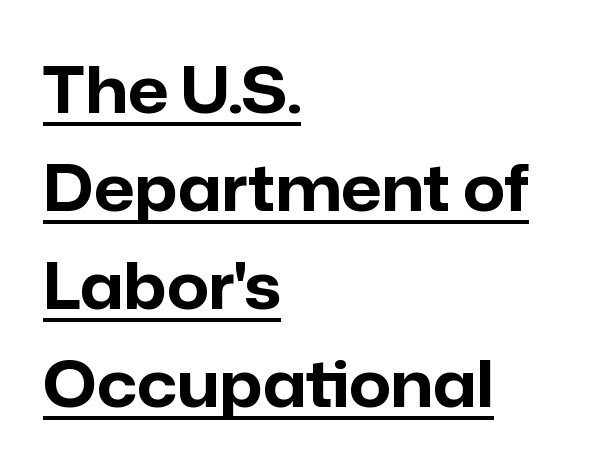
The image shows 64 px bold sans-serif type, upright; set left-aligned, normal line spacing (1.53x), normal letter spacing, underlined; low stroke contrast and a medium x-height.
